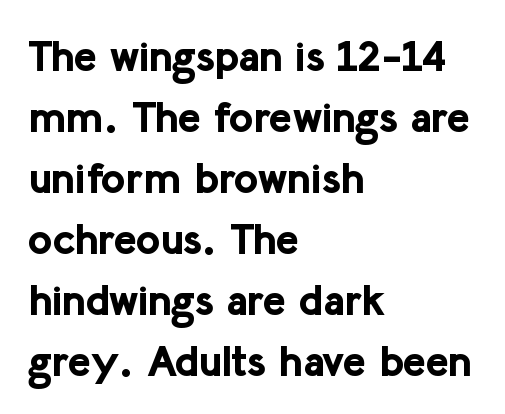
Q: Is the text bold? A: Yes.
Q: Is the text italic (slanted)? A: No, it is upright.
Q: Is the typeface a serif or a sans-serif typeface? A: Sans-serif.
Q: Is the text underlined? A: No.
Q: How is the paragraph aligned? A: Left-aligned.
Q: Is the spacing between letters normal or unusually wide? A: Normal.
Q: Is the spacing between lines tight, normal or loose? A: Normal.
Q: Width (condensed, normal, or wide)? A: Normal.
Q: Stroke contrast? A: Low.
Q: x-height? A: Medium.
Q: Monospaced? A: No.
